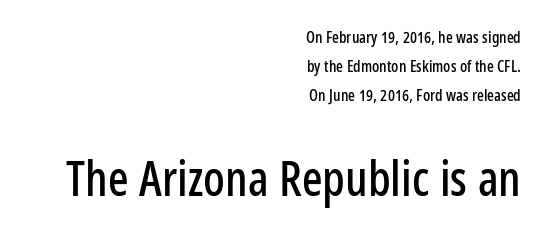
The image shows 48 px condensed sans-serif type, upright; set right-aligned, line spacing 1.81x, normal letter spacing, not underlined; the second (bottom) block is 3.0x larger; low stroke contrast and a medium x-height.
